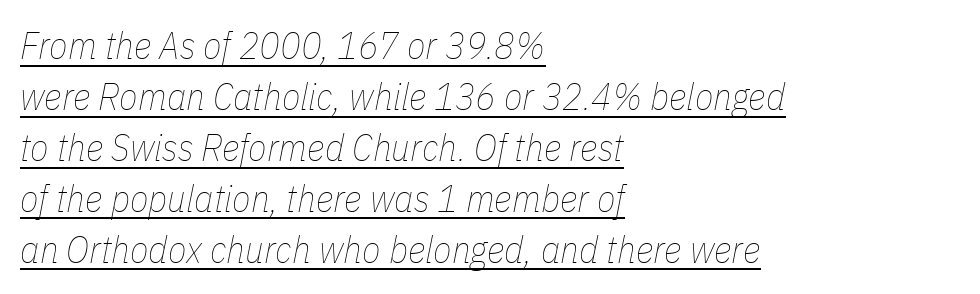
Q: Is the text bold? A: No.
Q: Is the text italic (slanted)? A: Yes, it leans right by about 11 degrees.
Q: Is the text underlined? A: Yes.
Q: How is the paragraph aligned? A: Left-aligned.
Q: Is the spacing between letters normal or unusually wide? A: Normal.
Q: Is the spacing between lines tight, normal or loose? A: Normal.
Q: Width (condensed, normal, or wide)? A: Condensed.
Q: Stroke contrast? A: Low.
Q: x-height? A: Medium.
Q: Monospaced? A: No.
